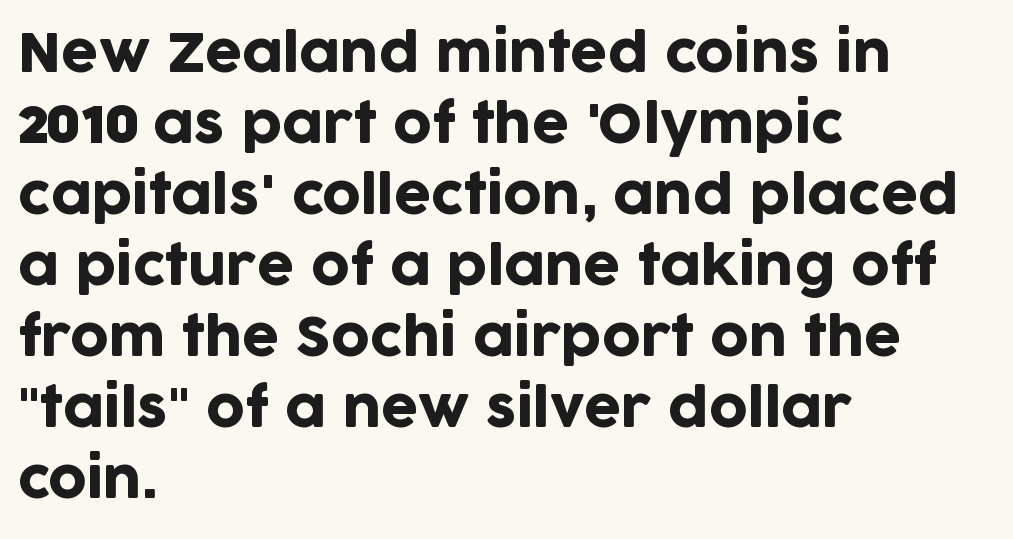
The image shows 53 px sans-serif type, upright; set left-aligned, normal line spacing (1.34x), normal letter spacing, not underlined; low stroke contrast and a large x-height.
